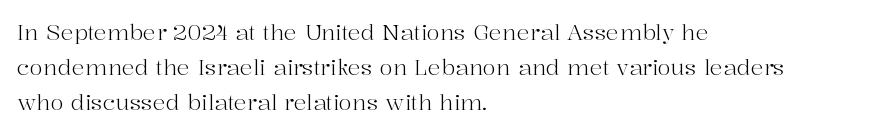
The image shows 22 px text type, upright; set left-aligned, normal line spacing (1.58x), normal letter spacing, not underlined.
